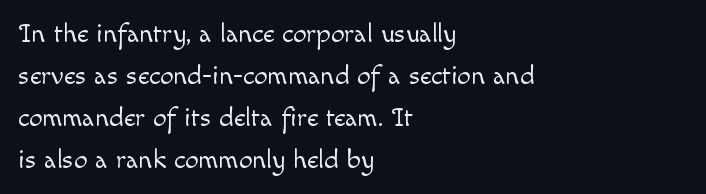
Anything drawn beneath the words? Only blank space. Each word holds together tightly as a unit, with standard inter-letter gaps. Each stroke keeps to a modest, everyday thickness or less. Normally led — the rows are evenly, conventionally spaced. In CSS terms this would be text-align: left. Does the lettering tilt? It doesn't — this is upright.
